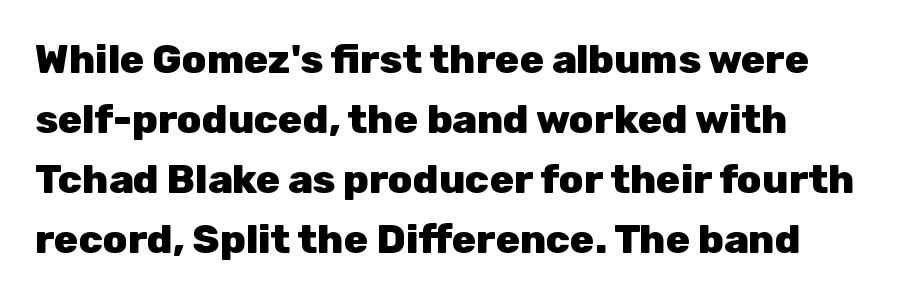
Q: Is the text bold? A: Yes.
Q: Is the text italic (slanted)? A: No, it is upright.
Q: Is the typeface a serif or a sans-serif typeface? A: Sans-serif.
Q: Is the text underlined? A: No.
Q: How is the paragraph aligned? A: Left-aligned.
Q: Is the spacing between letters normal or unusually wide? A: Normal.
Q: Is the spacing between lines tight, normal or loose? A: Normal.
Q: Width (condensed, normal, or wide)? A: Normal.
Q: Stroke contrast? A: Low.
Q: x-height? A: Medium.
Q: Monospaced? A: No.
